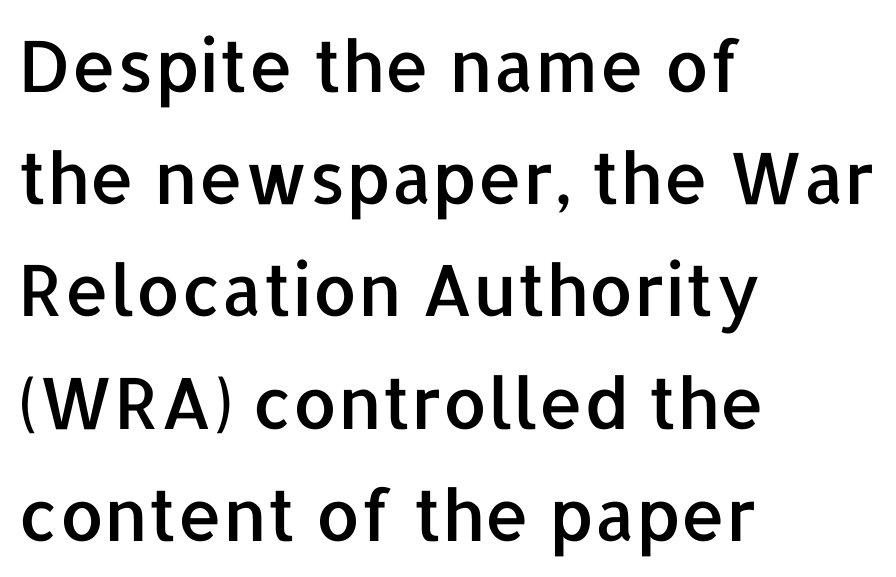
The image shows 71 px sans-serif type, upright; set left-aligned, normal line spacing (1.58x), normal letter spacing, not underlined; low stroke contrast and a medium x-height.
